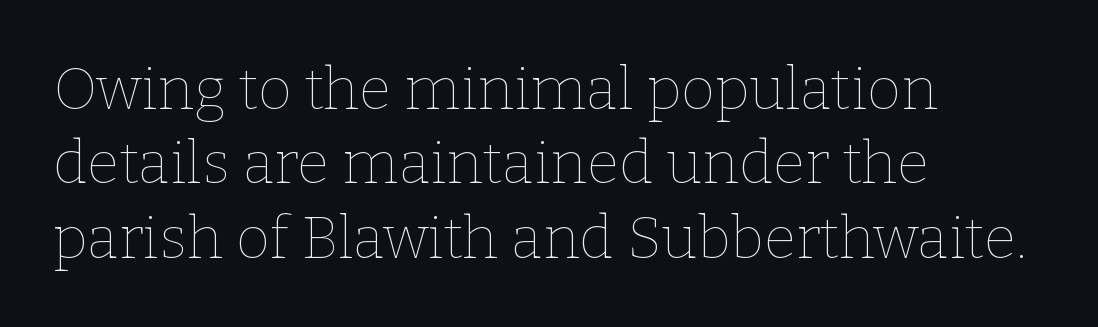
Q: Is the text bold? A: No.
Q: Is the text italic (slanted)? A: No, it is upright.
Q: Is the text underlined? A: No.
Q: How is the paragraph aligned? A: Left-aligned.
Q: Is the spacing between letters normal or unusually wide? A: Normal.
Q: Is the spacing between lines tight, normal or loose? A: Normal.
Q: Width (condensed, normal, or wide)? A: Normal.
Q: Stroke contrast? A: Low.
Q: x-height? A: Medium.
Q: Monospaced? A: No.
